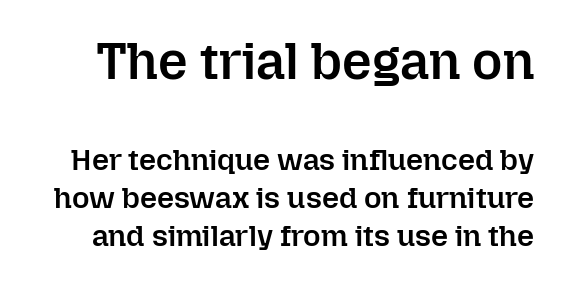
The image shows 52 px semibold type, upright; set normal line spacing (1.27x), normal letter spacing, not underlined; the first (top) block is 1.73x larger; low stroke contrast and a medium x-height.
